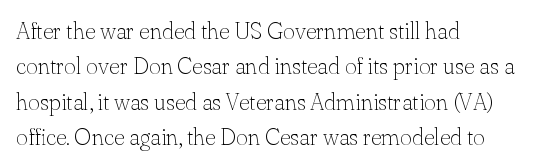
The face looks like a standard text weight, possibly lighter. Vertical strokes here are truly vertical. These lines keep a tight, regular rhythm from letter to letter. Leading matches the norm, producing a regular column. Left-aligned paragraph, ragged on the right. The space directly below the letters is spotless.
